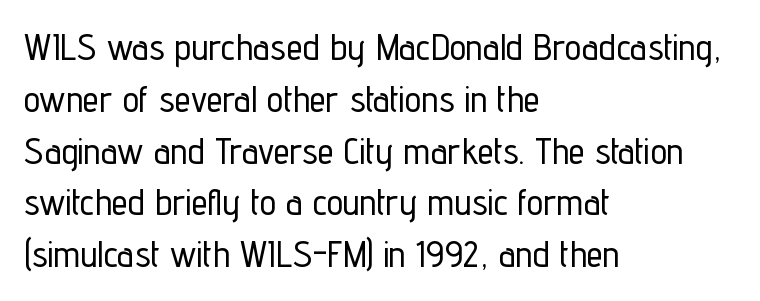
The lines sit at an ordinary, default distance from one another. Casual observation: everything's shoved over to the left. Inter-character spacing is left at the font's built-in metrics. A clean baseline with only descenders dipping below it. The face used here is proportionally spaced, like ordinary book or web type. These lines are composed in type without serifs.
